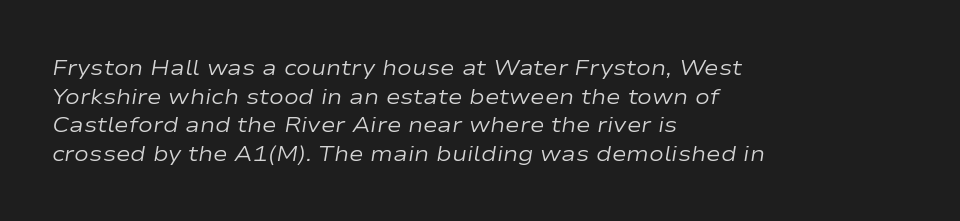
The image shows 22 px text type, italic (leaning right); set left-aligned, normal line spacing (1.3x), normal letter spacing, not underlined.
